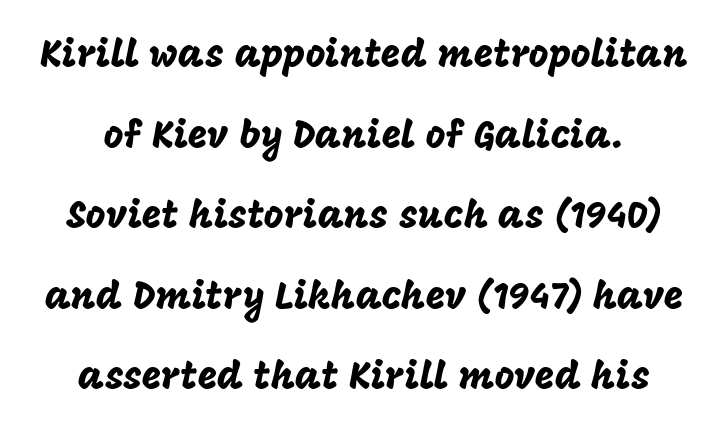
The image shows 38 px sans-serif type; set loose line spacing (2.12x), normal letter spacing, not underlined; low stroke contrast and a large x-height.
